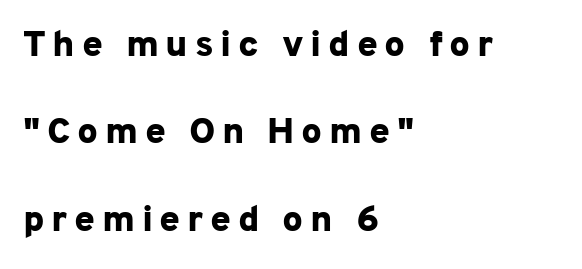
This sample is left-justified, so line endings fall wherever the words run out. In terms of leading, this rendering errs on the spacious side. Do the characters align in a grid? No, the font is proportional. Check the space under the baseline: it is left empty. Is the type bold? Yes — the strokes are clearly thick and heavy.
